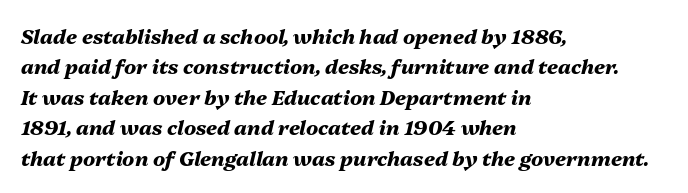
{"italic": "yes", "lean": "right", "slant_degrees": 13, "bold": "yes", "underline": "no", "align": "left", "line_spacing": "normal", "line_spacing_ratio": 1.52, "letter_spacing": "normal", "letter_spacing_em": 0.0, "glyph_px": 20}
